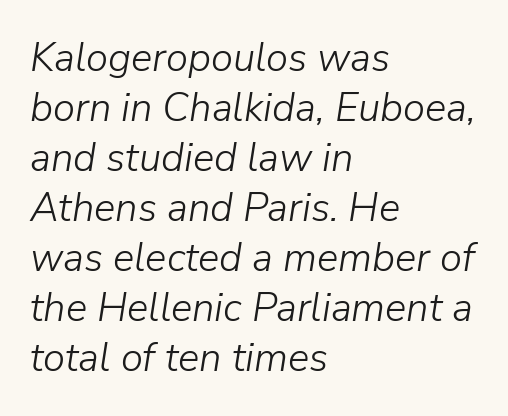
{"italic": "yes", "lean": "right", "slant_degrees": 9, "bold": "no", "weight": "light", "width": "normal", "stroke_contrast": "low", "x_height": "medium", "monospaced": "no", "underline": "no", "align": "left", "line_spacing": "normal", "line_spacing_ratio": 1.25, "letter_spacing": "normal", "letter_spacing_em": 0.0, "glyph_px": 40}
